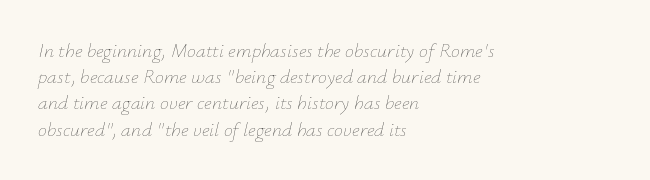
Q: Is the text bold? A: No.
Q: Is the text italic (slanted)? A: Yes, it leans right by about 12 degrees.
Q: Is the text underlined? A: No.
Q: How is the paragraph aligned? A: Left-aligned.
Q: Is the spacing between letters normal or unusually wide? A: Normal.
Q: Is the spacing between lines tight, normal or loose? A: Normal.
